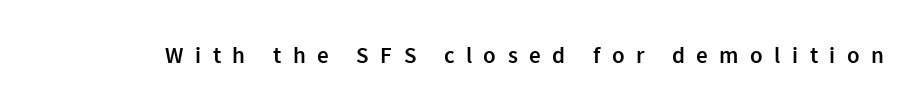
{"italic": "no", "bold": "semi", "underline": "no", "letter_spacing": "wide", "letter_spacing_em": 0.5, "glyph_px": 23}
